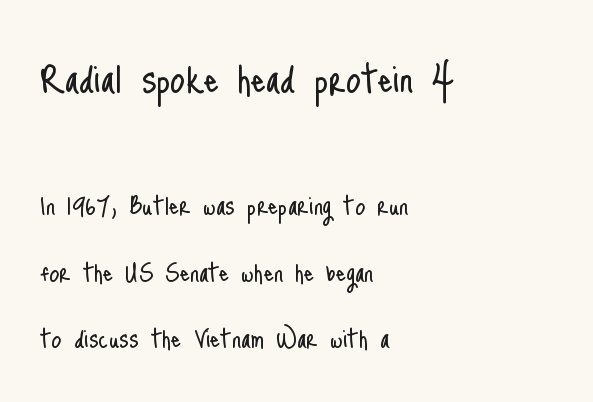
{"serif": "no", "italic": "no", "bold": "no", "weight": "light", "width": "condensed", "stroke_contrast": "low", "x_height": "small", "monospaced": "no", "underline": "no", "align": "left", "line_spacing": "loose", "line_spacing_ratio": 2.09, "letter_spacing": "normal", "letter_spacing_em": 0.0, "larger_block": "first", "size_ratio": 1.5, "glyph_px": 48}
